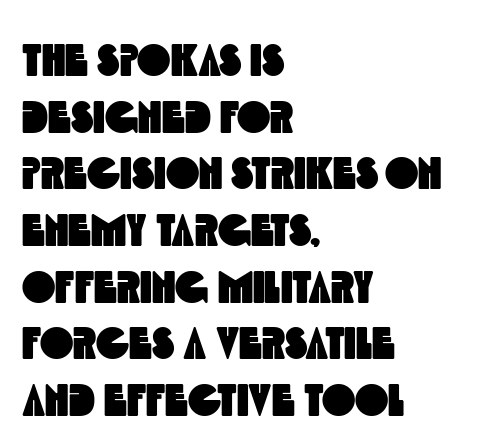
Q: Is the typeface a serif or a sans-serif typeface? A: Sans-serif.
Q: Is the text underlined? A: No.
Q: How is the paragraph aligned? A: Left-aligned.
Q: Is the spacing between letters normal or unusually wide? A: Normal.
Q: Is the spacing between lines tight, normal or loose? A: Normal.
Q: Width (condensed, normal, or wide)? A: Condensed.
Q: x-height? A: Large.
Q: Monospaced? A: No.
